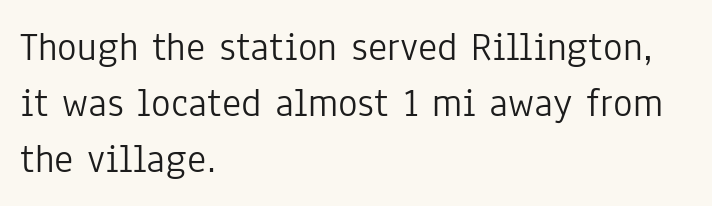
Check where the strokes stop: nothing finishes them off — pure sans. The paragraph has a hard left edge and a soft right edge. Is there much room between lines? A standard amount, neither cramped nor airy. Nobody drew a line under any word here.
